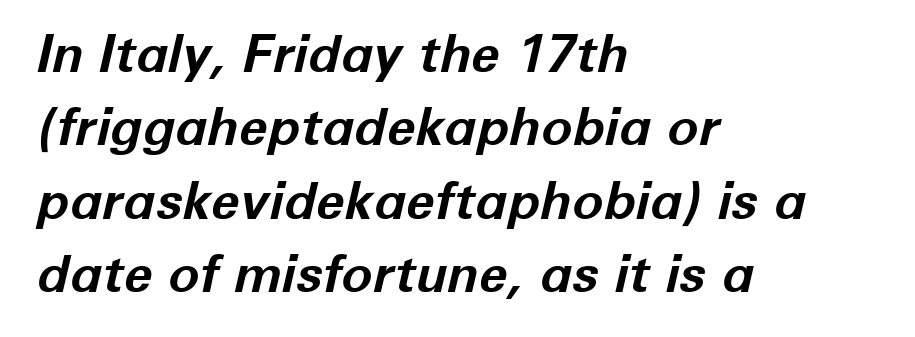
{"italic": "yes", "lean": "right", "slant_degrees": 12, "bold": "yes", "weight": "bold", "width": "normal", "stroke_contrast": "low", "x_height": "medium", "monospaced": "no", "underline": "no", "align": "left", "line_spacing": "normal", "line_spacing_ratio": 1.41, "letter_spacing": "normal", "letter_spacing_em": 0.0, "glyph_px": 52}
